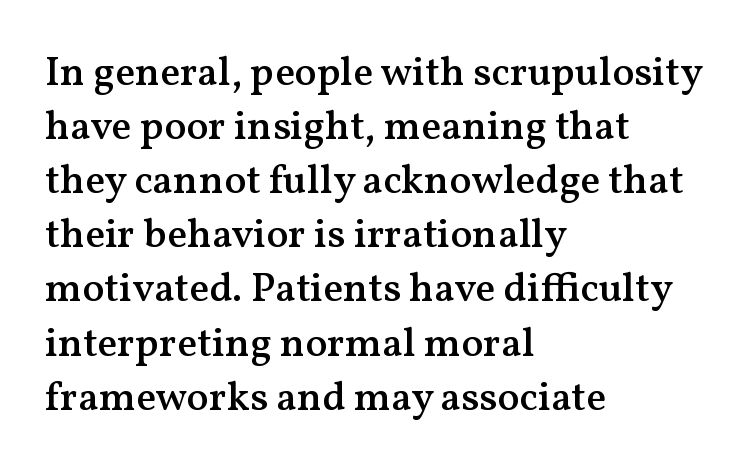
{"serif": "yes", "italic": "no", "bold": "semi", "weight": "semibold", "width": "normal", "stroke_contrast": "medium", "x_height": "medium", "monospaced": "no", "underline": "no", "align": "left", "line_spacing": "normal", "line_spacing_ratio": 1.32, "letter_spacing": "normal", "letter_spacing_em": 0.0, "glyph_px": 41}
